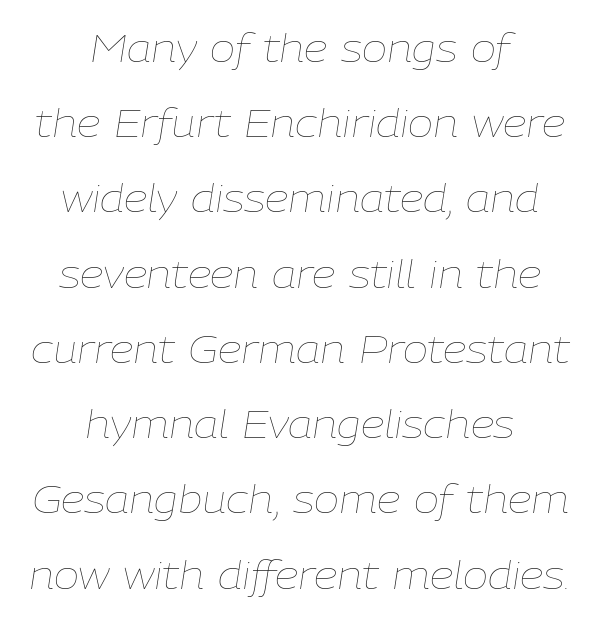
Q: Is the text bold? A: No.
Q: Is the text italic (slanted)? A: Yes, it leans right by about 9 degrees.
Q: Is the text underlined? A: No.
Q: How is the paragraph aligned? A: Centered.
Q: Is the spacing between letters normal or unusually wide? A: Normal.
Q: Is the spacing between lines tight, normal or loose? A: Loose.
Q: Width (condensed, normal, or wide)? A: Normal.
Q: Stroke contrast? A: Low.
Q: x-height? A: Medium.
Q: Monospaced? A: No.
